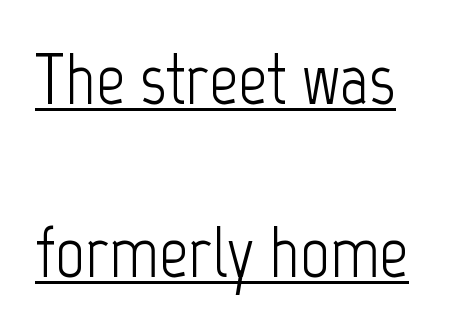
Q: Is the text bold? A: No.
Q: Is the text italic (slanted)? A: No, it is upright.
Q: Is the typeface a serif or a sans-serif typeface? A: Sans-serif.
Q: Is the text underlined? A: Yes.
Q: Is the spacing between letters normal or unusually wide? A: Normal.
Q: Is the spacing between lines tight, normal or loose? A: Loose.
Q: Width (condensed, normal, or wide)? A: Condensed.
Q: Stroke contrast? A: Low.
Q: x-height? A: Medium.
Q: Monospaced? A: No.
